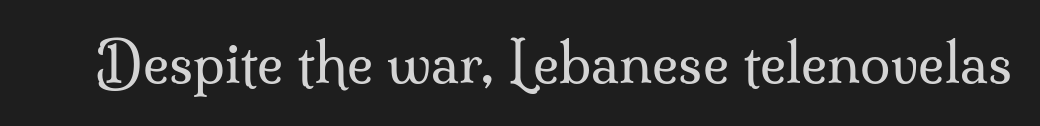
These glyphs show unthickened strokes, regular width or finer. Glyph-to-glyph distance matches everyday printed text. Here the designer chose a conventional face with non-uniform glyph widths. Decoration check: the copy has no underline. You can tell from the footed stems that serif type was used. The lettering stays uniformly vertical, giving the passage a roman look.
